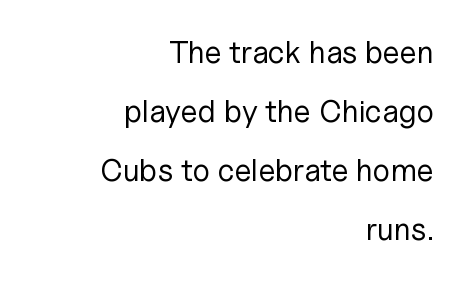
Words float on clear page, feet unadorned. Italic? Not at all — the glyphs are vertical. Serif or sans? Sans — the stroke terminals are bare. Compared with a typical body face, this is equally light or lighter still. Leading is clearly above the norm, producing a sparse column. Short and long lines alike share a common ending point at right.
